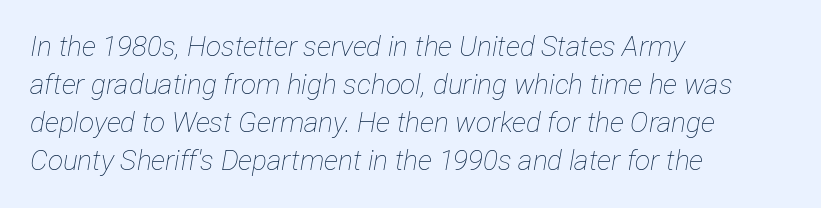
Check the space under the baseline: it is left empty. Heaviness? Minimal to ordinary, like unemphasized prose. A classic flush-left, rag-right setting is used for this passage. Observe the ordinary spacing: letters are neighbours, not strangers.
